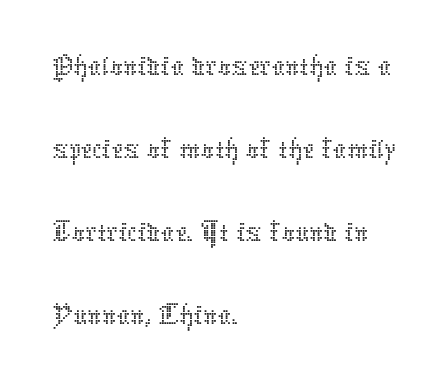
Caption: multi-line text, flush left, ragged right. A typesetter would mark this as roman, not italic. Vertical stems look standard width or narrower in stroke. Underlining? Definitely not there. Caption: standard tracking, unaltered. A normal amount of white space separates one row of letters from the next.
